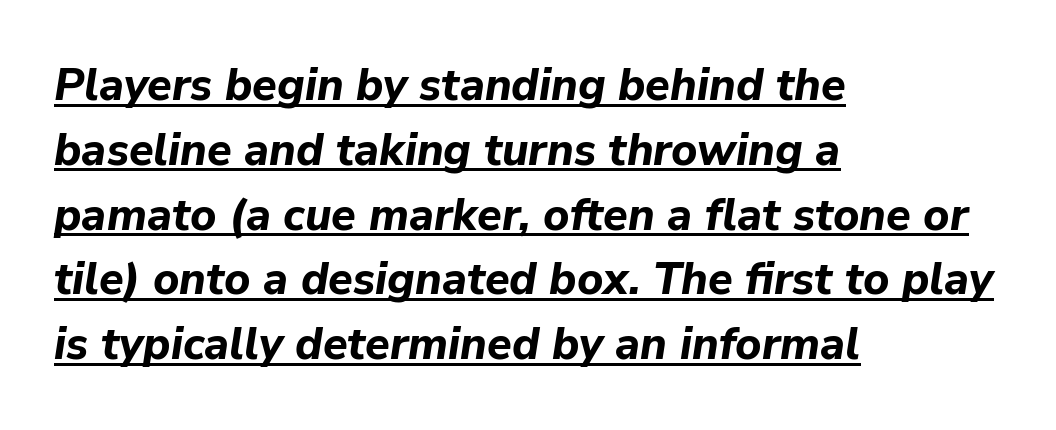
Students, note that the glyphs here touch the page at normal intervals. The typography opts for an oblique posture over an upright one. Note the varied advance widths — an 'i' is clearly narrower than an 'm'. This block has exactly the height ordinary leading produces. These lines stack with their left ends in a neat column.
